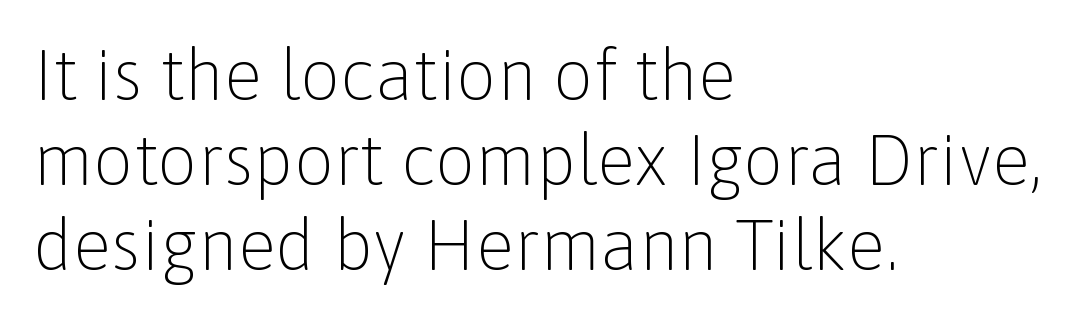
Q: Is the text bold? A: No.
Q: Is the text italic (slanted)? A: No, it is upright.
Q: Is the typeface a serif or a sans-serif typeface? A: Sans-serif.
Q: Is the text underlined? A: No.
Q: How is the paragraph aligned? A: Left-aligned.
Q: Is the spacing between letters normal or unusually wide? A: Normal.
Q: Width (condensed, normal, or wide)? A: Normal.
Q: Stroke contrast? A: Low.
Q: x-height? A: Medium.
Q: Monospaced? A: No.
